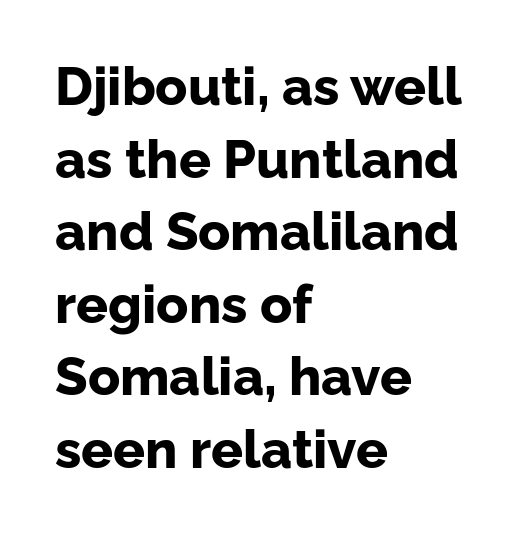
{"serif": "no", "italic": "no", "bold": "yes", "weight": "bold", "width": "normal", "stroke_contrast": "low", "x_height": "medium", "monospaced": "no", "underline": "no", "align": "left", "line_spacing": "normal", "line_spacing_ratio": 1.37, "letter_spacing": "normal", "letter_spacing_em": 0.0, "glyph_px": 53}
